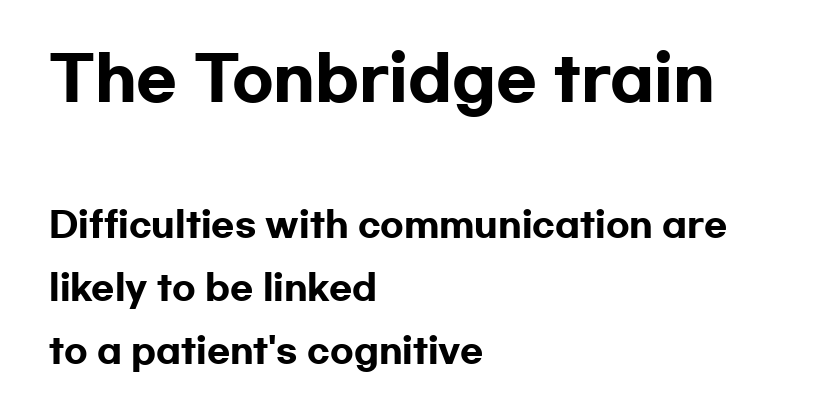
{"serif": "no", "italic": "no", "bold": "yes", "weight": "heavy", "width": "wide", "stroke_contrast": "low", "x_height": "medium", "monospaced": "no", "underline": "no", "align": "left", "line_spacing_ratio": 1.84, "letter_spacing": "normal", "letter_spacing_em": 0.0, "larger_block": "first", "size_ratio": 1.76, "glyph_px": 60}
